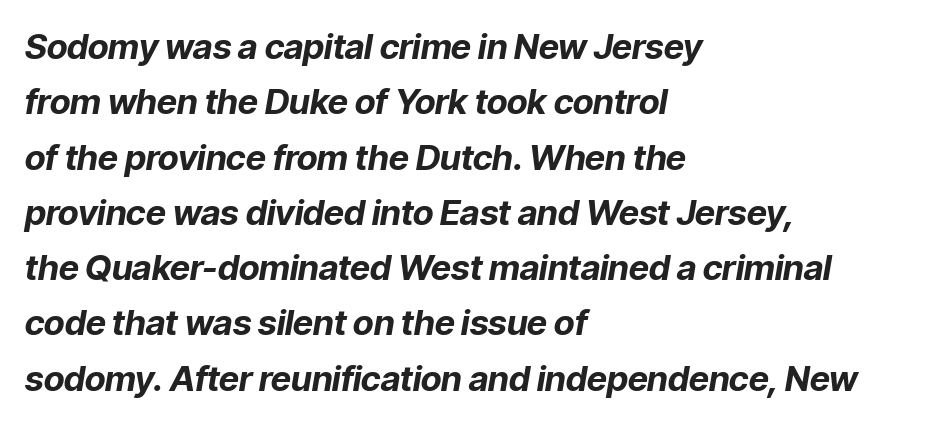
Q: Is the text bold? A: Yes.
Q: Is the text italic (slanted)? A: Yes, it leans right by about 9 degrees.
Q: Is the text underlined? A: No.
Q: How is the paragraph aligned? A: Left-aligned.
Q: Is the spacing between letters normal or unusually wide? A: Normal.
Q: Is the spacing between lines tight, normal or loose? A: Normal.
Q: Width (condensed, normal, or wide)? A: Normal.
Q: Stroke contrast? A: Low.
Q: x-height? A: Medium.
Q: Monospaced? A: No.
